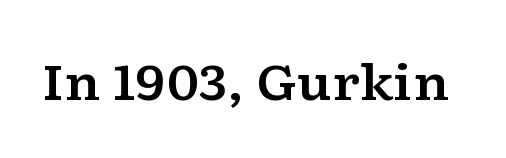
The image shows 49 px wide serif type, upright; set normal letter spacing, not underlined; low stroke contrast and a medium x-height.
